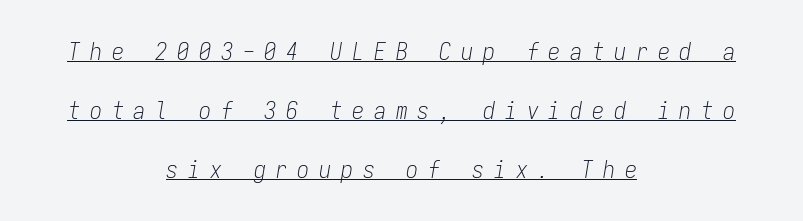
{"italic": "yes", "lean": "right", "slant_degrees": 9, "bold": "no", "underline": "yes", "align": "center", "line_spacing": "loose", "line_spacing_ratio": 2.45, "letter_spacing": "wide", "letter_spacing_em": 0.41, "glyph_px": 24}
